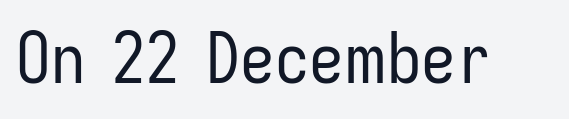
The image shows 69 px regular-weight, condensed sans-serif type, upright; set normal letter spacing, not underlined; low stroke contrast and a medium x-height.
